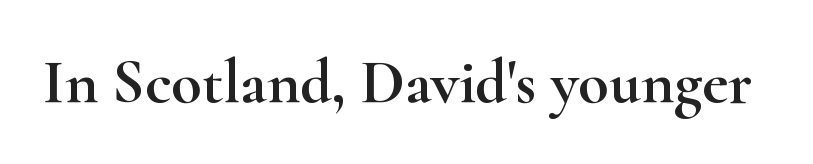
Q: Is the text italic (slanted)? A: No, it is upright.
Q: Is the typeface a serif or a sans-serif typeface? A: Serif.
Q: Is the text underlined? A: No.
Q: Is the spacing between letters normal or unusually wide? A: Normal.
Q: Width (condensed, normal, or wide)? A: Wide.
Q: Stroke contrast? A: High.
Q: x-height? A: Small.
Q: Monospaced? A: No.
